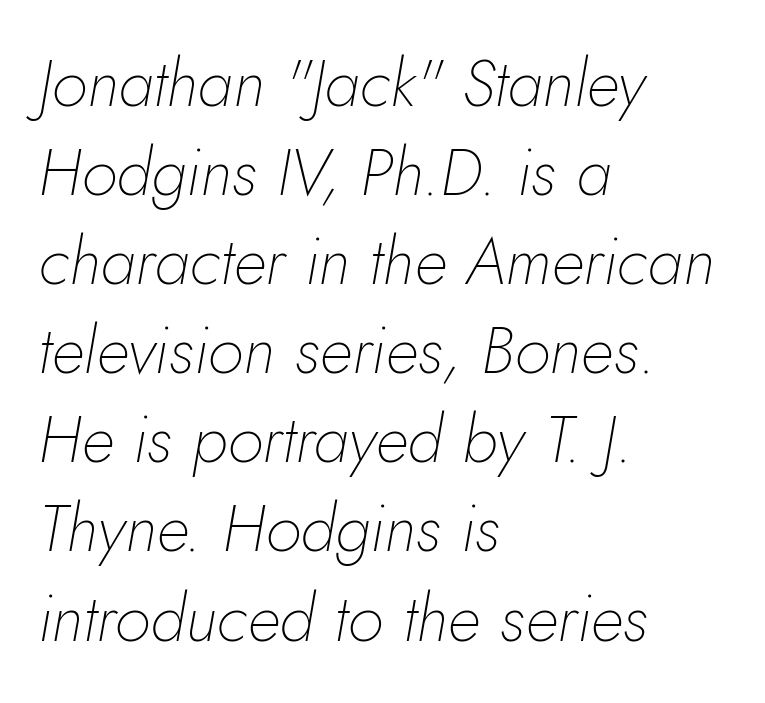
The image shows 66 px thin type, italic (leaning right); set left-aligned, normal line spacing (1.35x), normal letter spacing, not underlined; low stroke contrast and a small x-height.
